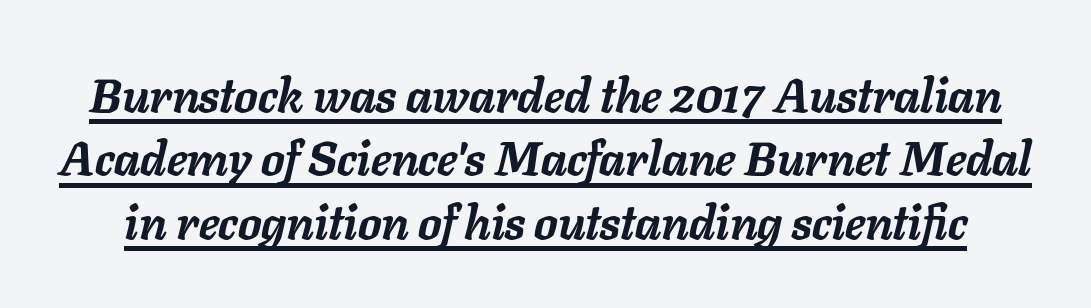
The face used here appears with an underline applied. The letters advance in unequal steps, a hallmark of proportional type. Regular leading. Slanted lettering throughout.
